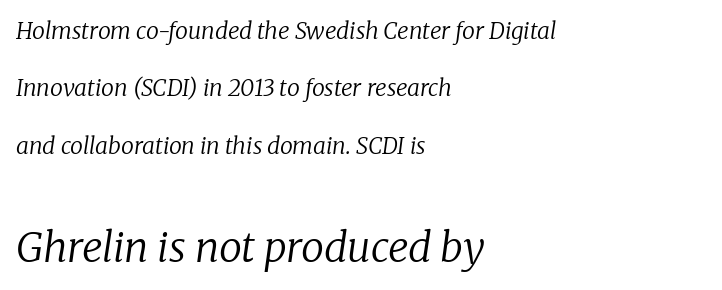
Tracking value appears to be zero — textbook default spacing. Short and long lines alike share a common starting point at left. If you squint, the bottom block still reads clearly — it's the larger of the two. Compared with ordinary roman type, these characters are visibly tilted. Does the leading feel generous? Absolutely, it's lavish. Typographically, this falls in the serif category.
